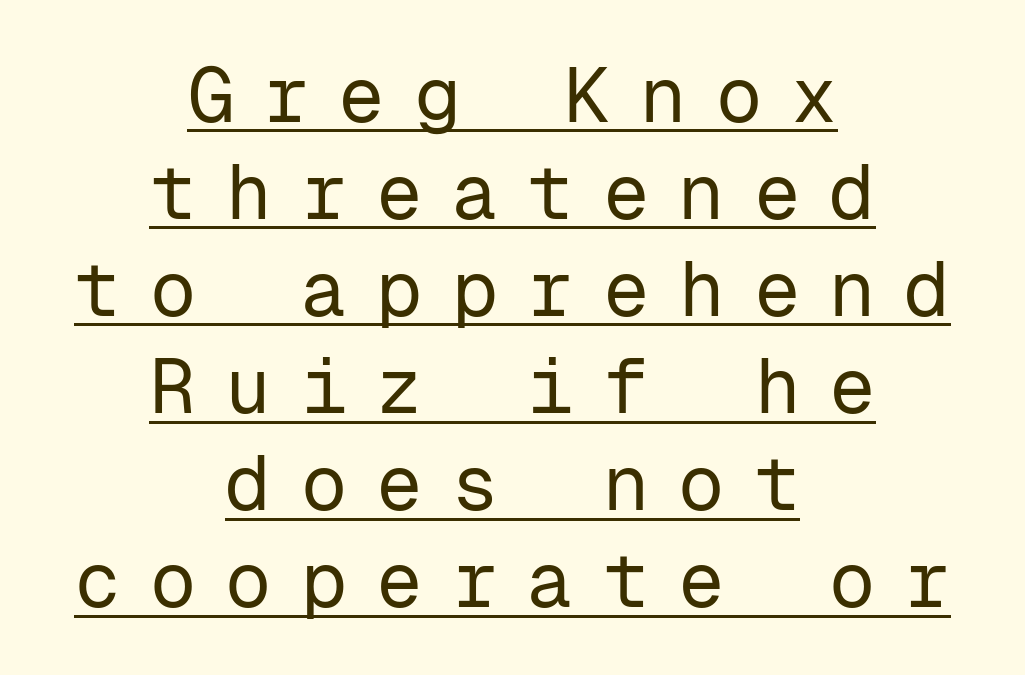
Q: Is the text bold? A: No.
Q: Is the text italic (slanted)? A: No, it is upright.
Q: Is the typeface a serif or a sans-serif typeface? A: Sans-serif.
Q: Is the text underlined? A: Yes.
Q: How is the paragraph aligned? A: Centered.
Q: Is the spacing between letters normal or unusually wide? A: Unusually wide.
Q: Is the spacing between lines tight, normal or loose? A: Normal.
Q: Width (condensed, normal, or wide)? A: Normal.
Q: Stroke contrast? A: Low.
Q: x-height? A: Medium.
Q: Monospaced? A: Yes.
